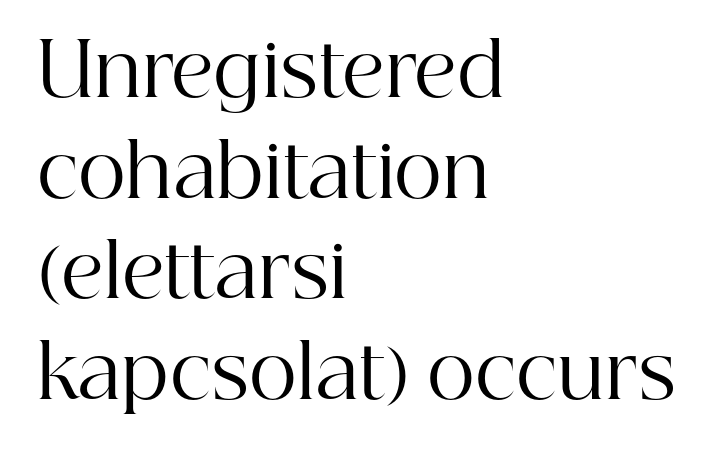
{"serif": "yes", "italic": "no", "bold": "no", "weight": "regular", "width": "normal", "stroke_contrast": "high", "x_height": "medium", "monospaced": "no", "underline": "no", "align": "left", "line_spacing": "normal", "line_spacing_ratio": 1.36, "letter_spacing": "normal", "letter_spacing_em": 0.0, "glyph_px": 74}
